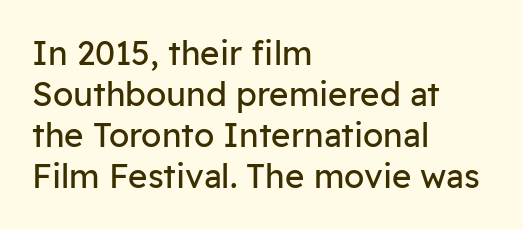
The image shows 33 px regular-weight sans-serif type, upright; set left-aligned, line spacing 1.24x, normal letter spacing, not underlined; low stroke contrast and a medium x-height.
